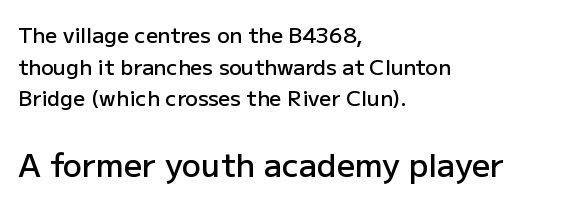
Q: Is the text bold? A: Semi-bold.
Q: Is the text italic (slanted)? A: No, it is upright.
Q: Is the typeface a serif or a sans-serif typeface? A: Sans-serif.
Q: Is the text underlined? A: No.
Q: How is the paragraph aligned? A: Left-aligned.
Q: Is the spacing between letters normal or unusually wide? A: Normal.
Q: Is the spacing between lines tight, normal or loose? A: Normal.
Q: Which block of text is set in a larger size, the first (top) or the second (bottom)? A: The second (bottom) one.
Q: Width (condensed, normal, or wide)? A: Normal.
Q: Stroke contrast? A: Low.
Q: x-height? A: Medium.
Q: Monospaced? A: No.
